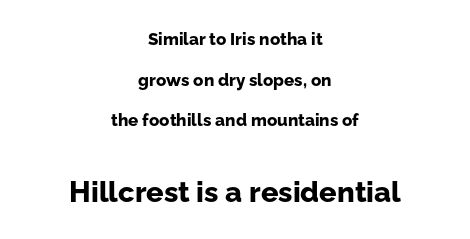
Q: Is the text bold? A: Yes.
Q: Is the text italic (slanted)? A: No, it is upright.
Q: Is the typeface a serif or a sans-serif typeface? A: Sans-serif.
Q: Is the text underlined? A: No.
Q: How is the paragraph aligned? A: Centered.
Q: Is the spacing between letters normal or unusually wide? A: Normal.
Q: Is the spacing between lines tight, normal or loose? A: Loose.
Q: Which block of text is set in a larger size, the first (top) or the second (bottom)? A: The second (bottom) one.
Q: Width (condensed, normal, or wide)? A: Normal.
Q: Stroke contrast? A: Low.
Q: x-height? A: Medium.
Q: Monospaced? A: No.
